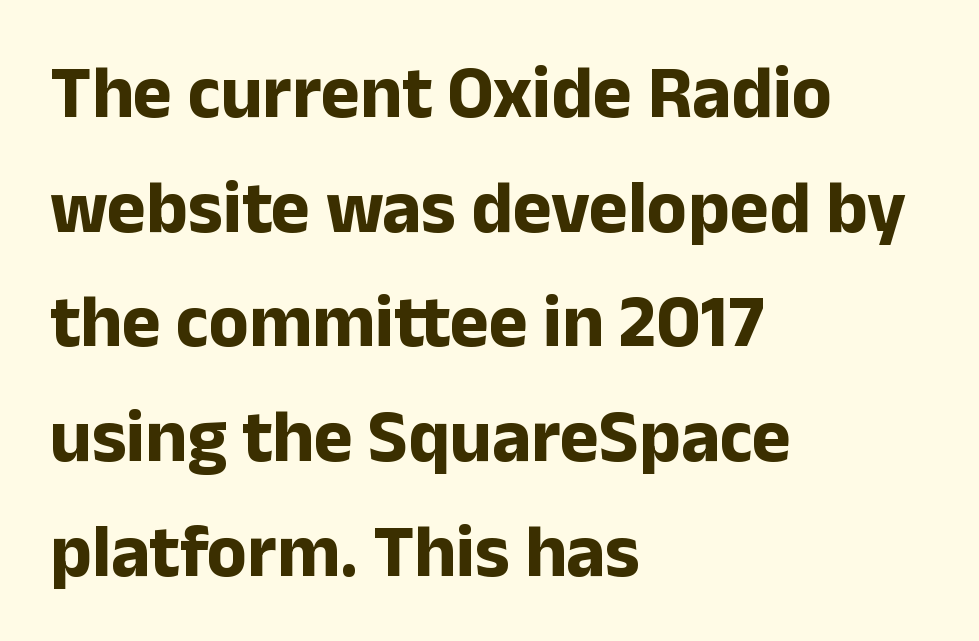
The image shows 74 px bold sans-serif type, upright; set left-aligned, normal line spacing (1.55x), normal letter spacing, not underlined; low stroke contrast and a medium x-height.
